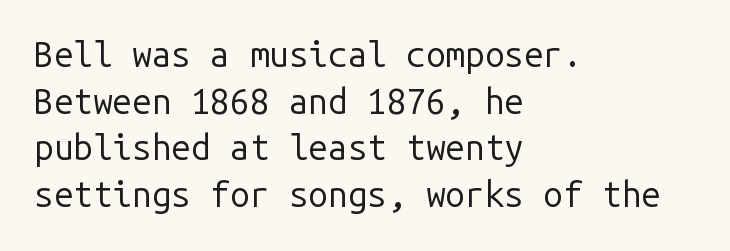
{"serif": "no", "italic": "no", "bold": "no", "weight": "regular", "width": "normal", "stroke_contrast": "low", "x_height": "medium", "monospaced": "yes", "underline": "no", "align": "left", "line_spacing": "normal", "line_spacing_ratio": 1.33, "letter_spacing": "normal", "letter_spacing_em": 0.0, "glyph_px": 35}
